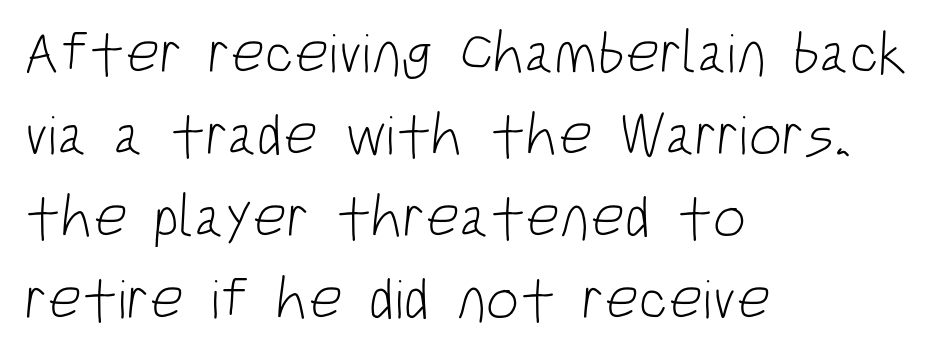
Q: Is the text bold? A: No.
Q: Is the typeface a serif or a sans-serif typeface? A: Sans-serif.
Q: Is the text underlined? A: No.
Q: How is the paragraph aligned? A: Left-aligned.
Q: Is the spacing between letters normal or unusually wide? A: Normal.
Q: Is the spacing between lines tight, normal or loose? A: Normal.
Q: Width (condensed, normal, or wide)? A: Condensed.
Q: Stroke contrast? A: Low.
Q: x-height? A: Large.
Q: Monospaced? A: No.
